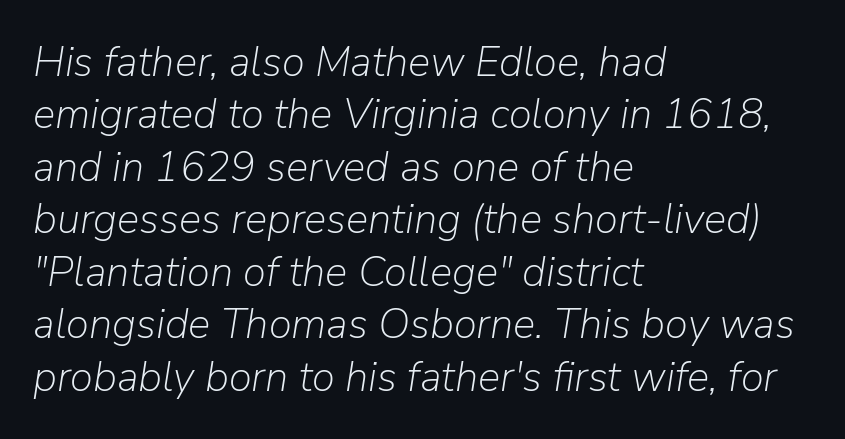
{"italic": "yes", "lean": "right", "slant_degrees": 9, "bold": "no", "weight": "light", "width": "normal", "stroke_contrast": "low", "x_height": "medium", "monospaced": "no", "underline": "no", "align": "left", "line_spacing": "normal", "line_spacing_ratio": 1.25, "letter_spacing": "normal", "letter_spacing_em": 0.0, "glyph_px": 42}
